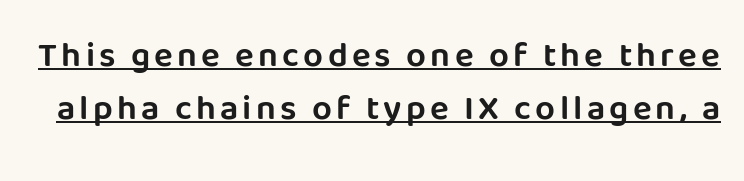
The image shows 35 px sans-serif type, upright; set normal line spacing (1.52x), underlined; low stroke contrast and a large x-height.
